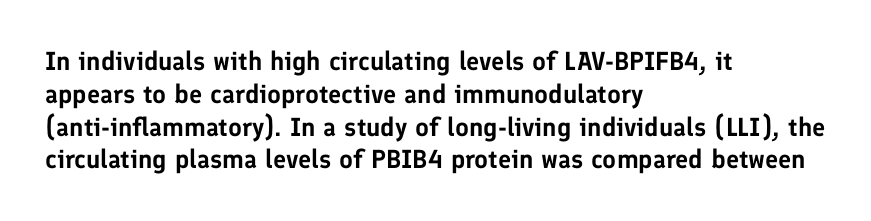
{"italic": "no", "underline": "no", "align": "left", "line_spacing": "normal", "line_spacing_ratio": 1.26, "letter_spacing": "normal", "letter_spacing_em": 0.0, "glyph_px": 26}
